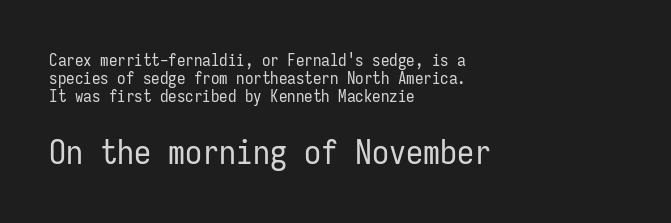
The image shows 34 px regular-weight, condensed sans-serif type, upright, monospaced; set left-aligned, tight line spacing (1.07x), normal letter spacing, not underlined; the second (bottom) block is 2.0x larger; low stroke contrast and a medium x-height.
